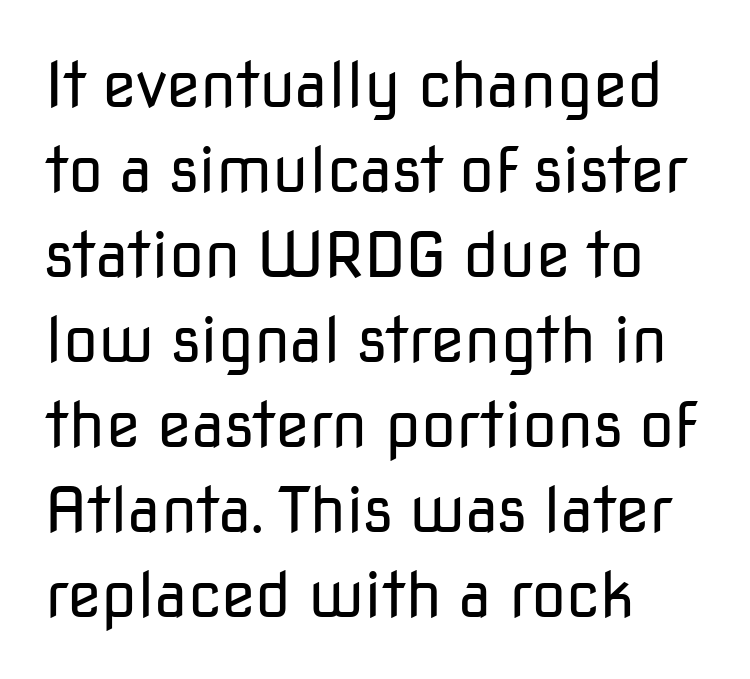
The image shows 63 px regular-weight sans-serif type, upright; set left-aligned, normal line spacing (1.35x), normal letter spacing, not underlined; low stroke contrast and a medium x-height.
